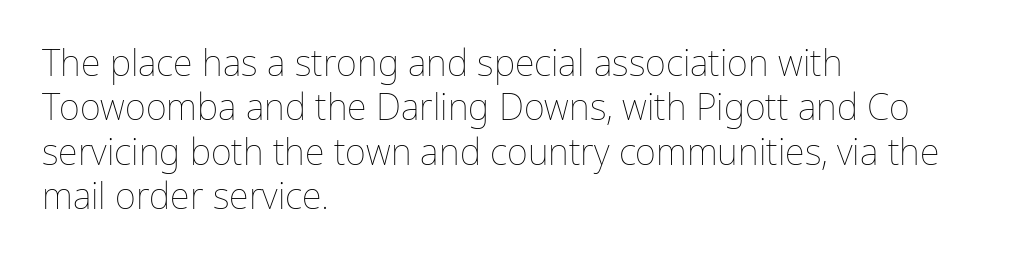
In terms of letterspacing, this is plain default setting. Posture: straight, roman, zero tilt. The specimen omits any rule beneath the text block's lines. Does the copy run flush right? No — it runs flush left. A typesetter would call this proportional, since set widths differ per character. The typesetting does not lean heavy: it is not bold.
